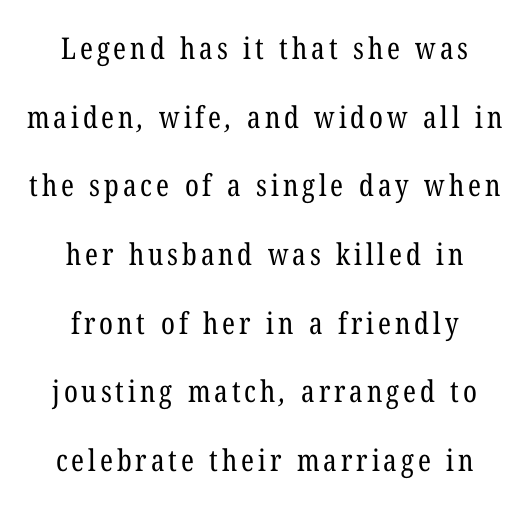
The image shows 30 px regular-weight, condensed serif type; set centered, loose line spacing (2.29x), not underlined; low stroke contrast and a medium x-height.
